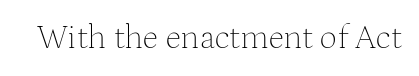
The image shows 34 px thin serif type, upright; set normal letter spacing, not underlined; medium stroke contrast and a medium x-height.
